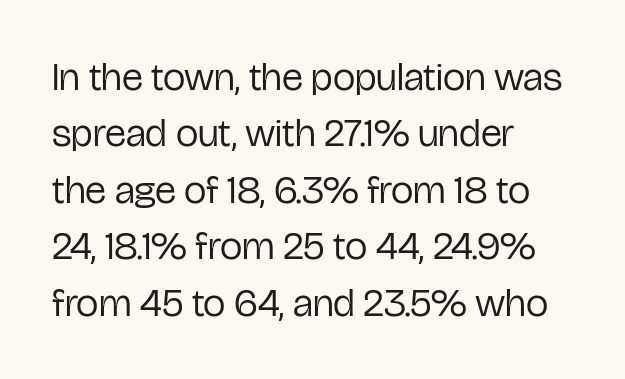
The image shows 40 px regular-weight, condensed sans-serif type, upright; set left-aligned, normal line spacing (1.41x), normal letter spacing, not underlined; low stroke contrast and a medium x-height.
